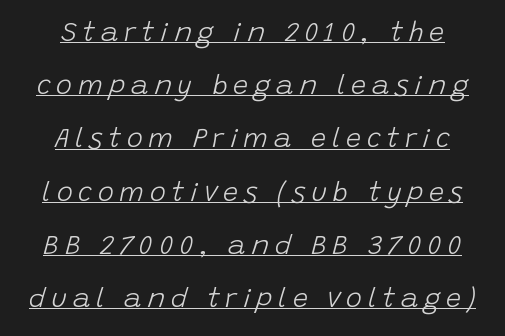
{"italic": "yes", "lean": "right", "slant_degrees": 15, "bold": "no", "underline": "yes", "line_spacing": "loose", "line_spacing_ratio": 1.97, "letter_spacing": "wide", "letter_spacing_em": 0.21, "glyph_px": 27}
